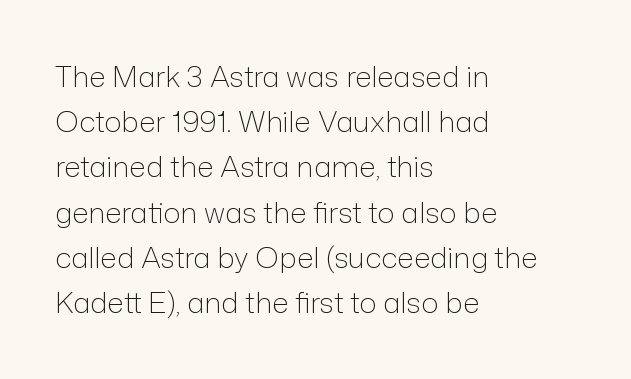
Q: Is the text bold? A: No.
Q: Is the text italic (slanted)? A: No, it is upright.
Q: Is the typeface a serif or a sans-serif typeface? A: Sans-serif.
Q: Is the text underlined? A: No.
Q: How is the paragraph aligned? A: Left-aligned.
Q: Is the spacing between letters normal or unusually wide? A: Normal.
Q: Is the spacing between lines tight, normal or loose? A: Normal.
Q: Width (condensed, normal, or wide)? A: Normal.
Q: Stroke contrast? A: Low.
Q: x-height? A: Medium.
Q: Monospaced? A: No.
